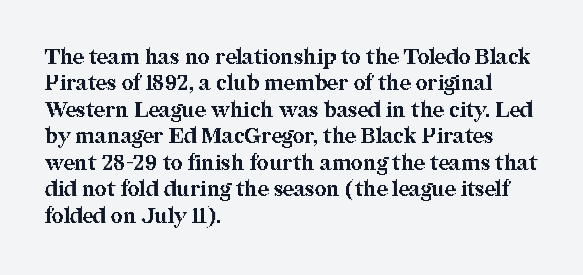
The image shows 21 px bold type, upright; set left-aligned, normal line spacing (1.26x), normal letter spacing, not underlined.
